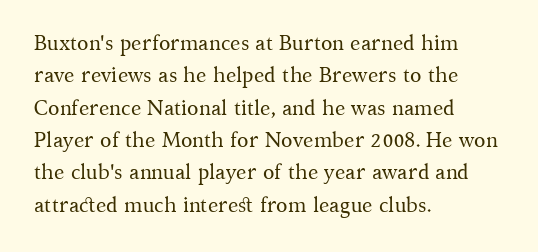
Q: Is the text bold? A: No.
Q: Is the text italic (slanted)? A: No, it is upright.
Q: Is the text underlined? A: No.
Q: How is the paragraph aligned? A: Left-aligned.
Q: Is the spacing between letters normal or unusually wide? A: Normal.
Q: Is the spacing between lines tight, normal or loose? A: Normal.
